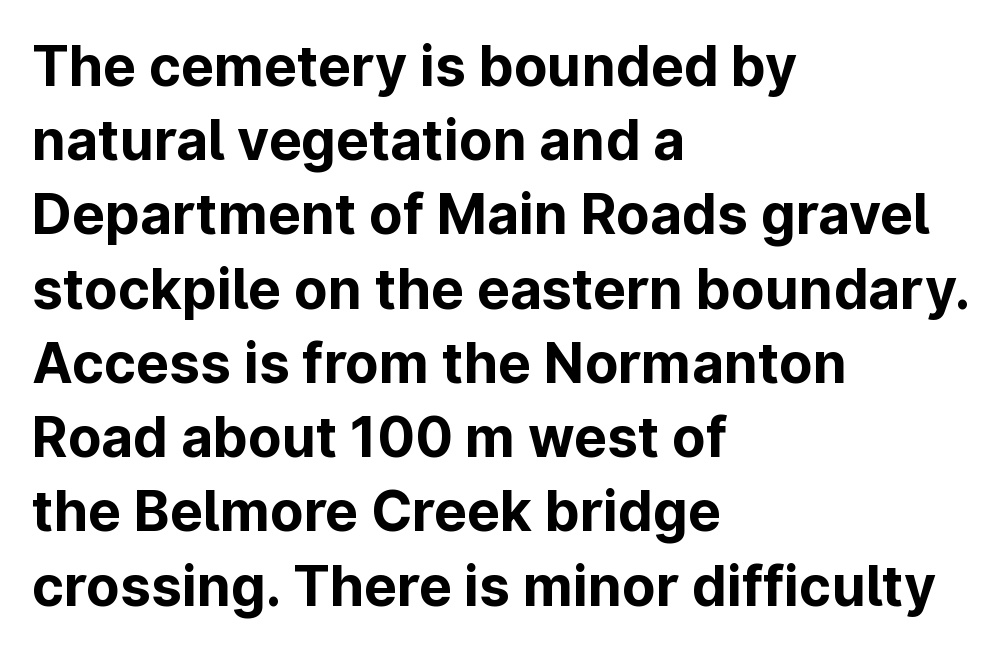
Q: Is the text bold? A: Yes.
Q: Is the text italic (slanted)? A: No, it is upright.
Q: Is the typeface a serif or a sans-serif typeface? A: Sans-serif.
Q: Is the text underlined? A: No.
Q: How is the paragraph aligned? A: Left-aligned.
Q: Is the spacing between letters normal or unusually wide? A: Normal.
Q: Is the spacing between lines tight, normal or loose? A: Normal.
Q: Width (condensed, normal, or wide)? A: Normal.
Q: Stroke contrast? A: Low.
Q: x-height? A: Medium.
Q: Monospaced? A: No.
